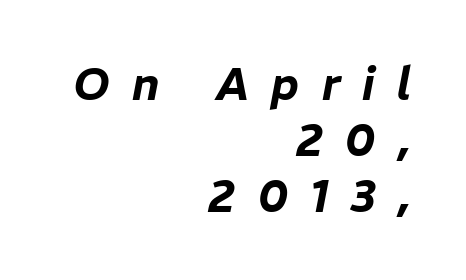
Q: Is the text italic (slanted)? A: Yes, it leans right by about 11 degrees.
Q: Is the text underlined? A: No.
Q: How is the paragraph aligned? A: Right-aligned.
Q: Is the spacing between letters normal or unusually wide? A: Unusually wide.
Q: Width (condensed, normal, or wide)? A: Normal.
Q: Stroke contrast? A: Low.
Q: x-height? A: Medium.
Q: Monospaced? A: No.
